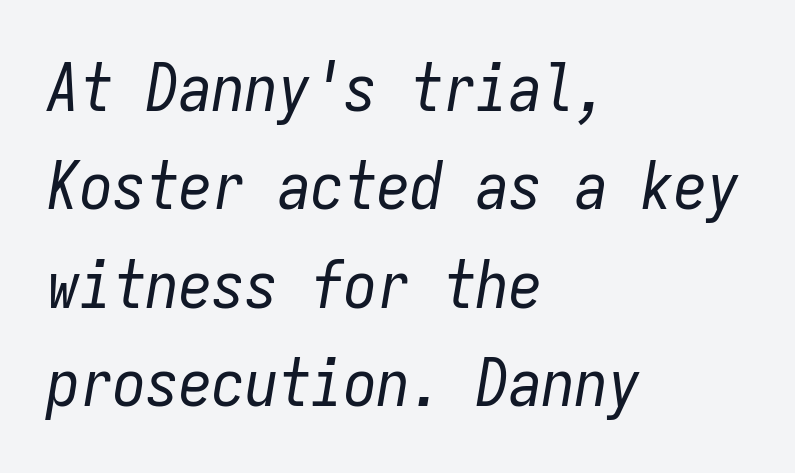
Q: Is the text bold? A: No.
Q: Is the text italic (slanted)? A: Yes, it leans right by about 9 degrees.
Q: Is the text underlined? A: No.
Q: How is the paragraph aligned? A: Left-aligned.
Q: Is the spacing between letters normal or unusually wide? A: Normal.
Q: Is the spacing between lines tight, normal or loose? A: Normal.
Q: Width (condensed, normal, or wide)? A: Condensed.
Q: Stroke contrast? A: Low.
Q: x-height? A: Medium.
Q: Monospaced? A: Yes.
